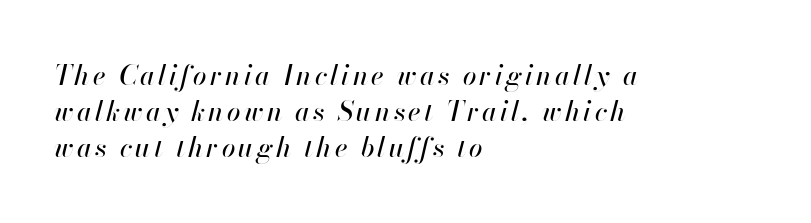
The image shows 27 px text type, italic (leaning right); set left-aligned, normal line spacing (1.34x), not underlined.
